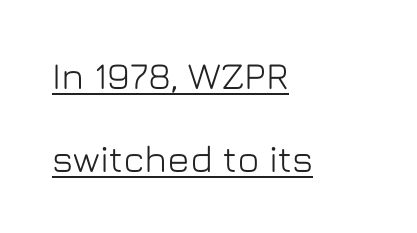
{"serif": "no", "italic": "no", "width": "normal", "stroke_contrast": "low", "x_height": "medium", "monospaced": "no", "underline": "yes", "align": "left", "line_spacing": "loose", "line_spacing_ratio": 2.18, "letter_spacing": "normal", "letter_spacing_em": 0.0, "glyph_px": 38}
